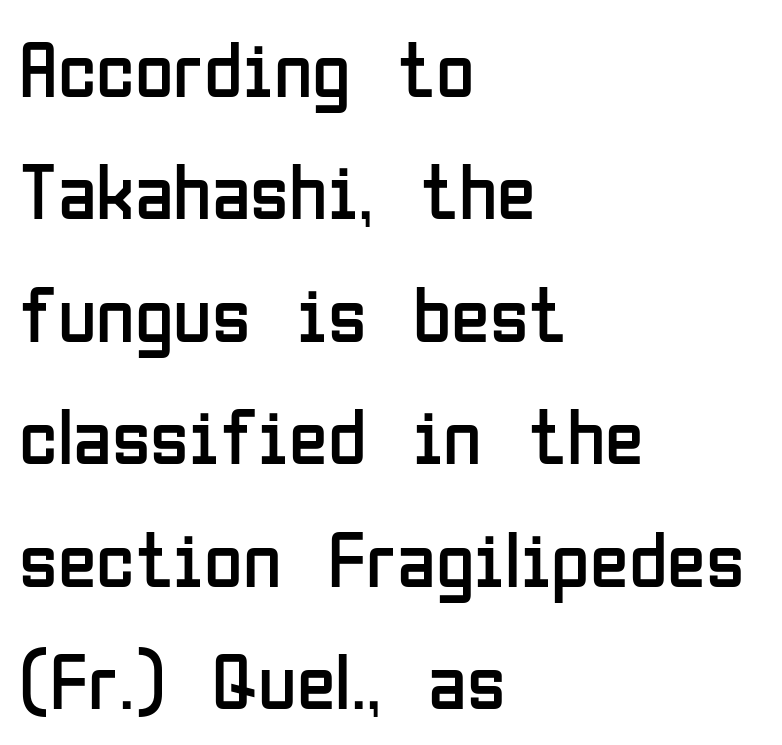
The image shows 79 px regular-weight, condensed sans-serif type, upright; set left-aligned, normal line spacing (1.55x), normal letter spacing, not underlined; low stroke contrast and a medium x-height.
